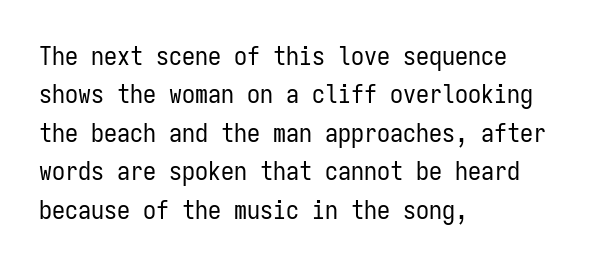
Q: Is the text bold? A: No.
Q: Is the text italic (slanted)? A: No, it is upright.
Q: Is the text underlined? A: No.
Q: How is the paragraph aligned? A: Left-aligned.
Q: Is the spacing between letters normal or unusually wide? A: Normal.
Q: Is the spacing between lines tight, normal or loose? A: Normal.
